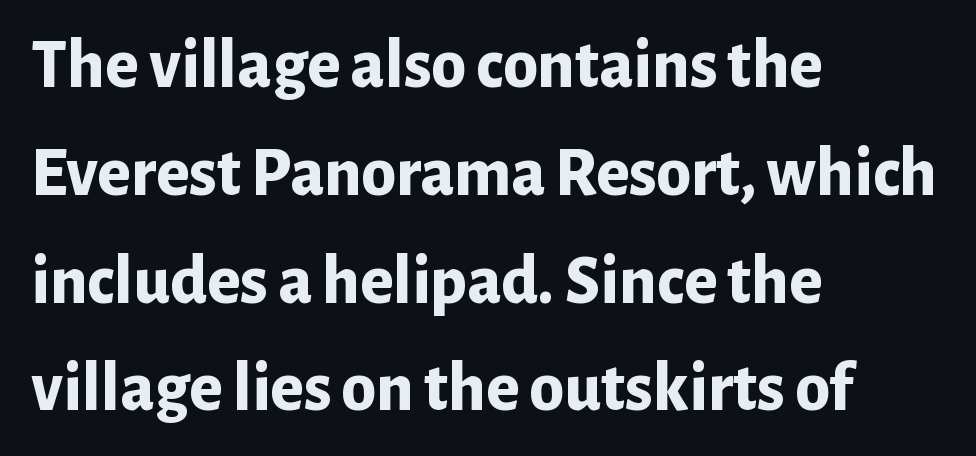
The image shows 70 px bold sans-serif type, upright; set left-aligned, normal line spacing (1.54x), normal letter spacing, not underlined; low stroke contrast and a medium x-height.
